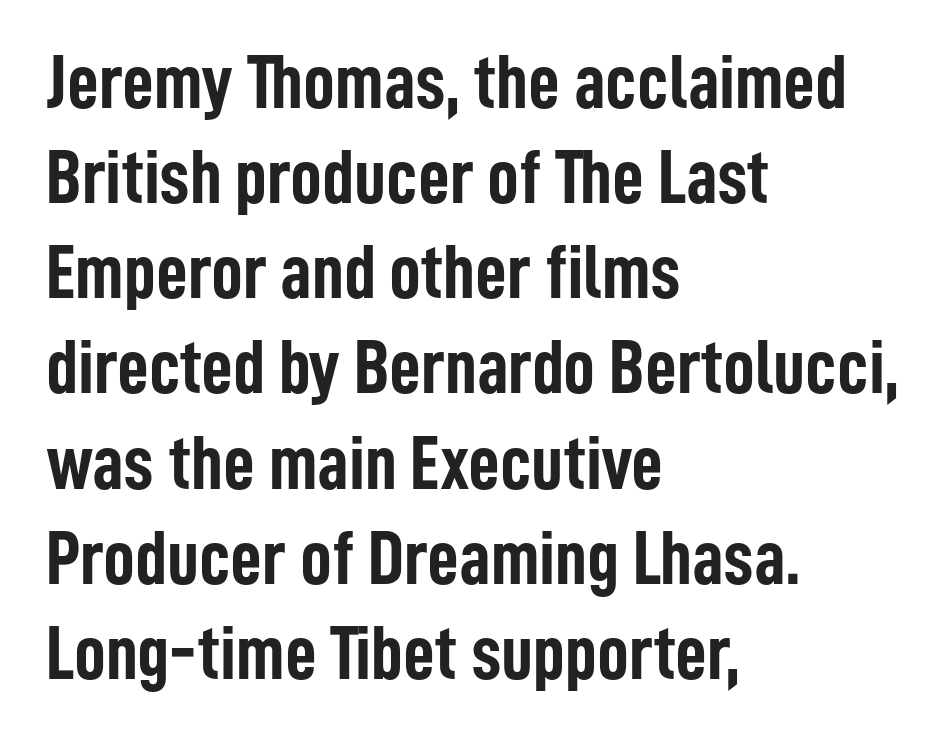
The sample has been set heavy, in full bold. Do the characters align in a grid? No, the font is proportional. Nobody drew a line under any word here. The face used here is a sans, in the tradition of grotesques and geometrics. Caption: standard tracking, unaltered.
